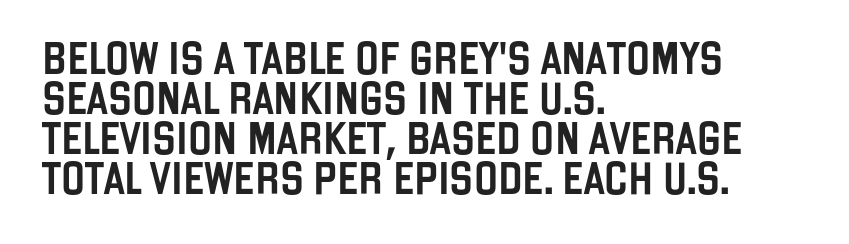
The image shows 32 px condensed sans-serif type, upright; set left-aligned, normal line spacing (1.25x), normal letter spacing, not underlined; low stroke contrast and a large x-height.
